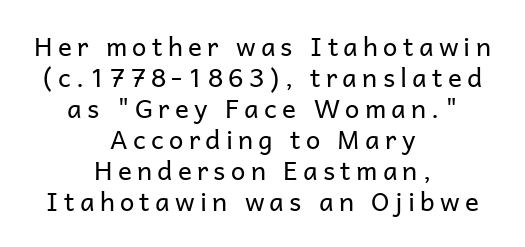
Q: Is the text bold? A: No.
Q: Is the text italic (slanted)? A: No, it is upright.
Q: Is the text underlined? A: No.
Q: How is the paragraph aligned? A: Centered.
Q: Is the spacing between letters normal or unusually wide? A: Unusually wide.
